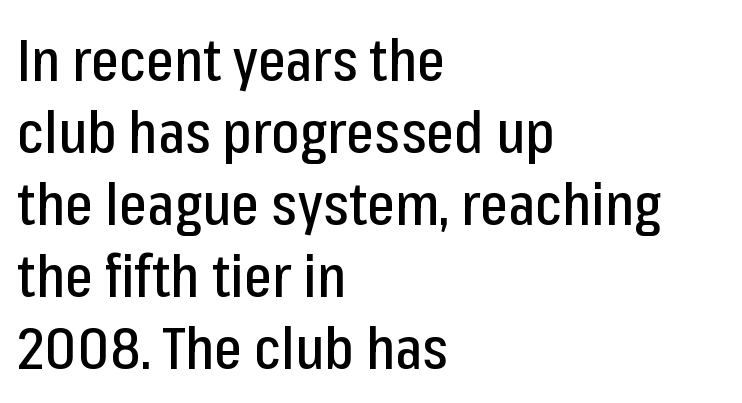
The image shows 59 px condensed sans-serif type, upright; set left-aligned, line spacing 1.22x, normal letter spacing, not underlined; low stroke contrast and a medium x-height.
